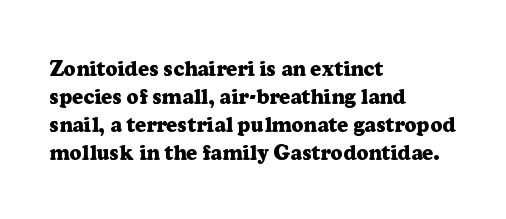
The image shows 21 px bold type, upright; set left-aligned, normal line spacing (1.34x), normal letter spacing, not underlined.
